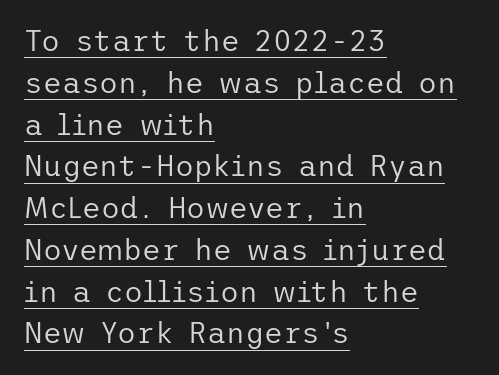
Q: Is the text bold? A: No.
Q: Is the text italic (slanted)? A: No, it is upright.
Q: Is the typeface a serif or a sans-serif typeface? A: Sans-serif.
Q: Is the text underlined? A: Yes.
Q: How is the paragraph aligned? A: Left-aligned.
Q: Is the spacing between letters normal or unusually wide? A: Normal.
Q: Is the spacing between lines tight, normal or loose? A: Normal.
Q: Width (condensed, normal, or wide)? A: Normal.
Q: Stroke contrast? A: Low.
Q: x-height? A: Medium.
